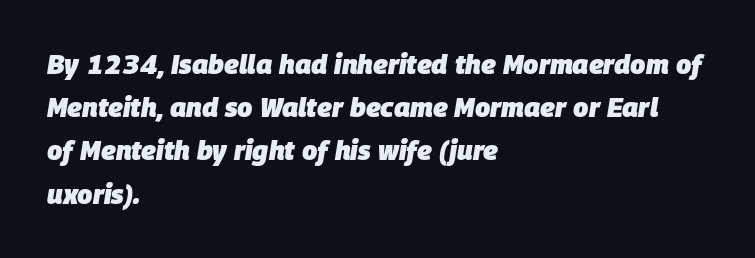
Q: Is the text bold? A: Yes.
Q: Is the text italic (slanted)? A: Yes, it leans right by about 9 degrees.
Q: Is the text underlined? A: No.
Q: How is the paragraph aligned? A: Left-aligned.
Q: Is the spacing between letters normal or unusually wide? A: Normal.
Q: Is the spacing between lines tight, normal or loose? A: Normal.
